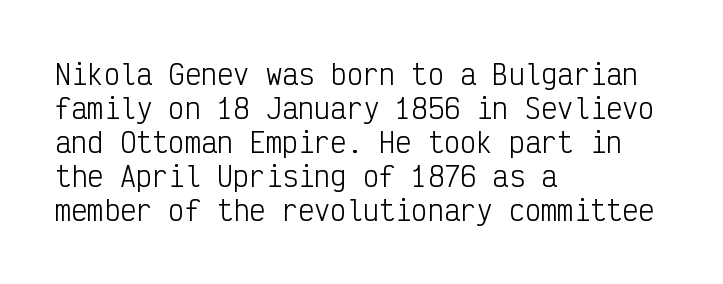
The image shows 27 px text type, upright; set left-aligned, normal line spacing (1.26x), normal letter spacing, not underlined.
